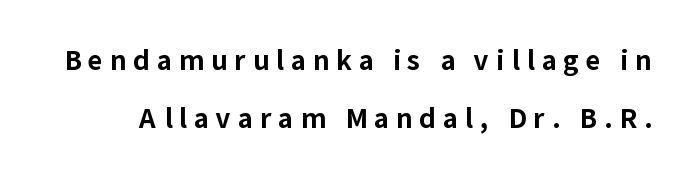
The image shows 26 px bold type, upright; set loose line spacing (2.23x), unusually wide letter spacing (+0.26 em), not underlined.
